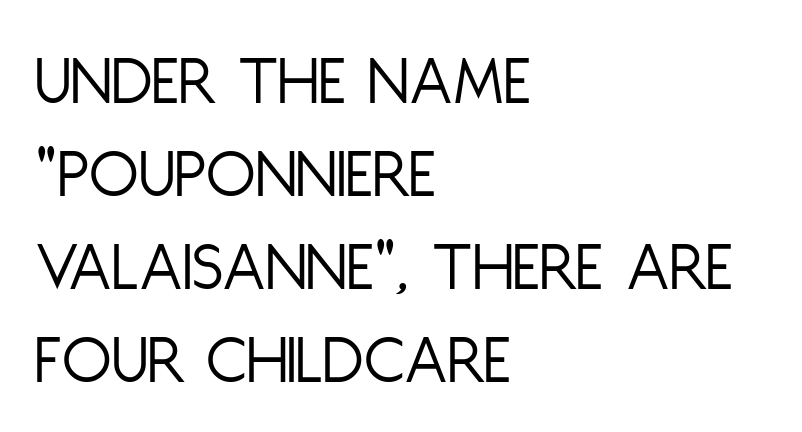
Q: Is the text bold? A: No.
Q: Is the text italic (slanted)? A: No, it is upright.
Q: Is the typeface a serif or a sans-serif typeface? A: Sans-serif.
Q: Is the text underlined? A: No.
Q: How is the paragraph aligned? A: Left-aligned.
Q: Is the spacing between letters normal or unusually wide? A: Normal.
Q: Is the spacing between lines tight, normal or loose? A: Normal.
Q: Width (condensed, normal, or wide)? A: Condensed.
Q: Stroke contrast? A: Low.
Q: x-height? A: Large.
Q: Monospaced? A: No.
